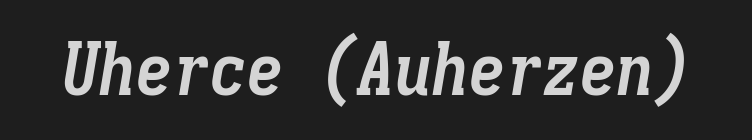
The letters are slanted; this is an italic face. Honestly, the letter spacing is just normal — you wouldn't notice it. Each glyph is drawn with heavy, bold strokes. The rendering uses typewriter-style spacing with identical character cells. A bare baseline throughout the passage.
